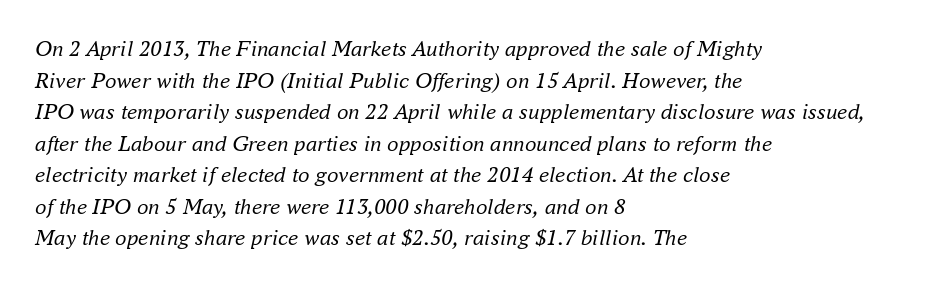
{"italic": "yes", "lean": "right", "slant_degrees": 16, "bold": "no", "underline": "no", "align": "left", "line_spacing": "normal", "line_spacing_ratio": 1.37, "letter_spacing": "normal", "letter_spacing_em": 0.0, "glyph_px": 23}
